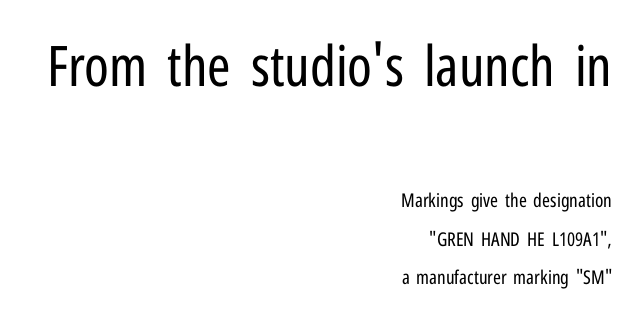
The image shows 56 px regular-weight, condensed sans-serif type, upright; set right-aligned, loose line spacing (2.05x), normal letter spacing, not underlined; the first (top) block is 2.95x larger; low stroke contrast and a medium x-height.
